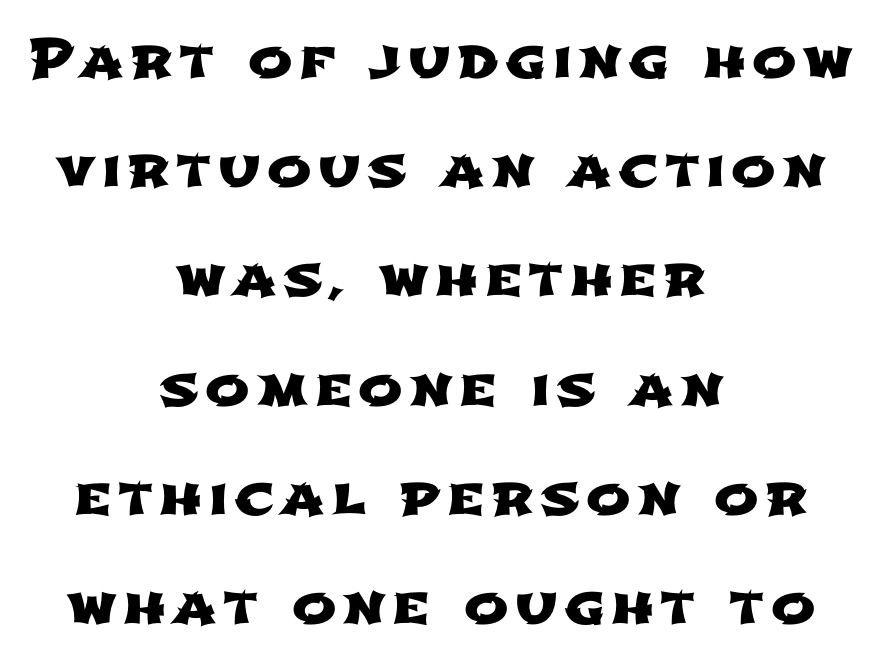
The image shows 53 px wide sans-serif type; set centered, loose line spacing (2.06x), not underlined; low stroke contrast and a medium x-height.
